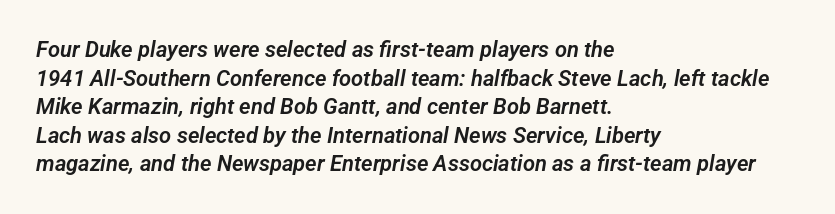
Q: Is the text underlined? A: No.
Q: How is the paragraph aligned? A: Left-aligned.
Q: Is the spacing between letters normal or unusually wide? A: Normal.
Q: Is the spacing between lines tight, normal or loose? A: Normal.
